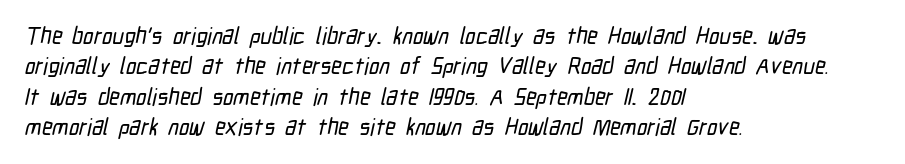
Each line starts at the same left margin while the right side varies. No extra tracking has been applied to these lines. One glance says typical: line gaps are just what's usual. The strip under each line holds only bare page.
